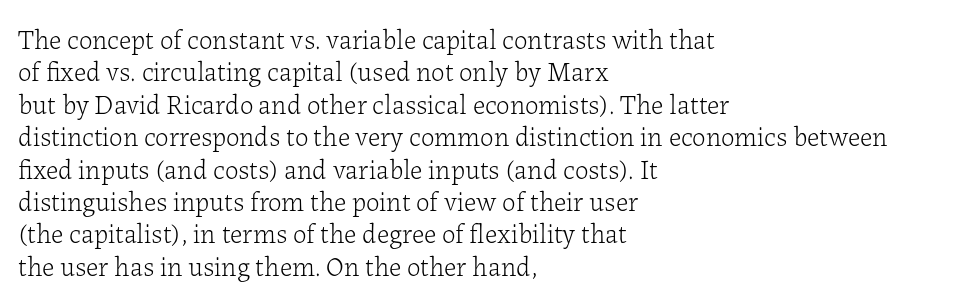
Q: Is the text bold? A: No.
Q: Is the text italic (slanted)? A: No, it is upright.
Q: Is the text underlined? A: No.
Q: How is the paragraph aligned? A: Left-aligned.
Q: Is the spacing between letters normal or unusually wide? A: Normal.
